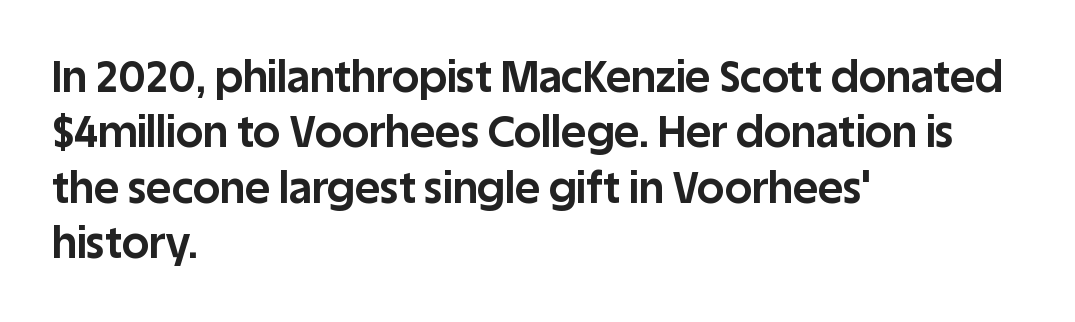
{"serif": "no", "italic": "no", "bold": "yes", "weight": "bold", "width": "normal", "stroke_contrast": "low", "x_height": "large", "monospaced": "no", "underline": "no", "align": "left", "line_spacing": "normal", "line_spacing_ratio": 1.29, "letter_spacing": "normal", "letter_spacing_em": 0.0, "glyph_px": 43}
